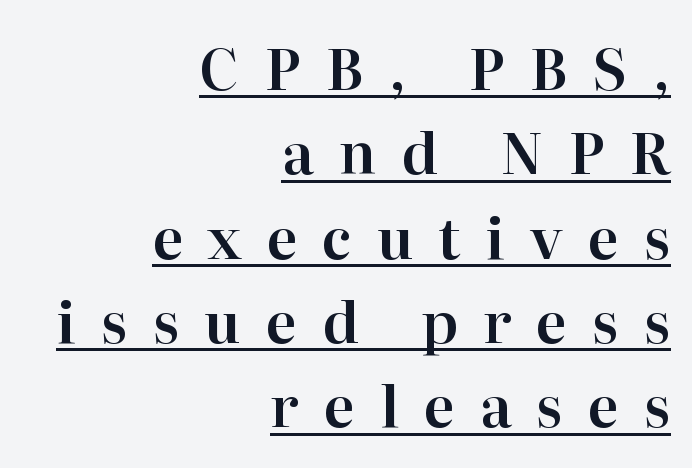
Q: Is the text italic (slanted)? A: No, it is upright.
Q: Is the typeface a serif or a sans-serif typeface? A: Serif.
Q: Is the text underlined? A: Yes.
Q: How is the paragraph aligned? A: Right-aligned.
Q: Is the spacing between letters normal or unusually wide? A: Unusually wide.
Q: Is the spacing between lines tight, normal or loose? A: Normal.
Q: Width (condensed, normal, or wide)? A: Normal.
Q: Stroke contrast? A: High.
Q: x-height? A: Medium.
Q: Monospaced? A: No.
